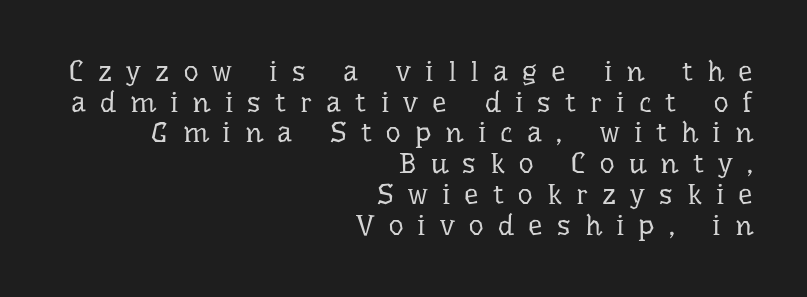
Q: Is the text bold? A: No.
Q: Is the text italic (slanted)? A: No, it is upright.
Q: Is the typeface a serif or a sans-serif typeface? A: Serif.
Q: Is the text underlined? A: No.
Q: How is the paragraph aligned? A: Right-aligned.
Q: Is the spacing between letters normal or unusually wide? A: Unusually wide.
Q: Is the spacing between lines tight, normal or loose? A: Tight.
Q: Width (condensed, normal, or wide)? A: Normal.
Q: Stroke contrast? A: Low.
Q: x-height? A: Medium.
Q: Monospaced? A: No.
